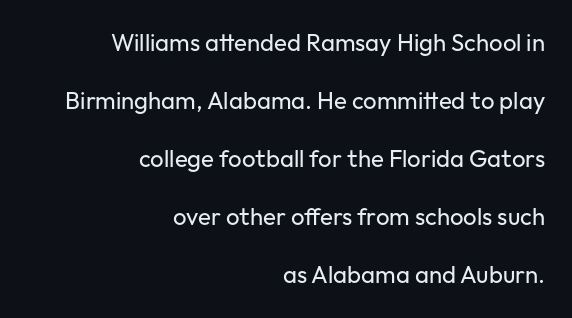
The image shows 24 px text type, upright; set right-aligned, loose line spacing (2.42x), normal letter spacing, not underlined.
